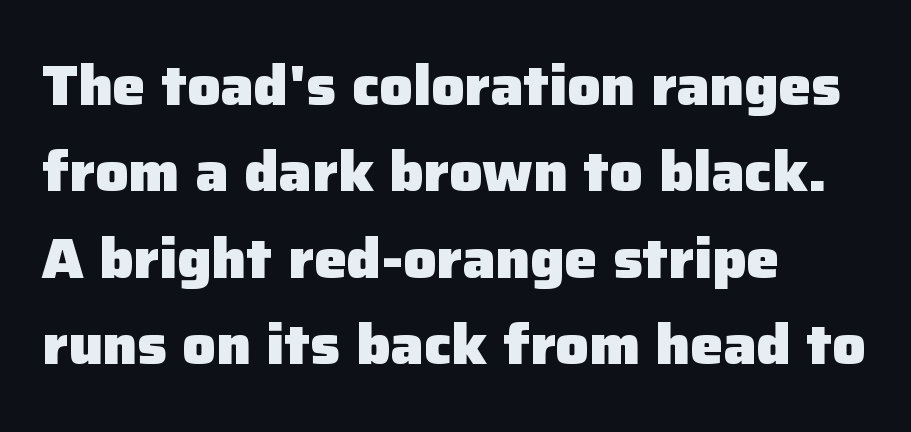
The image shows 55 px heavy sans-serif type, upright; set left-aligned, normal line spacing (1.57x), normal letter spacing, not underlined; low stroke contrast and a medium x-height.
